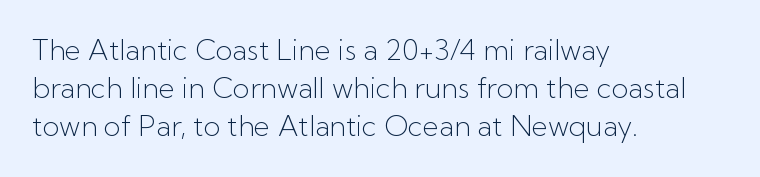
The image shows 28 px light sans-serif type, upright; set left-aligned, normal line spacing (1.36x), normal letter spacing, not underlined; low stroke contrast and a medium x-height.
